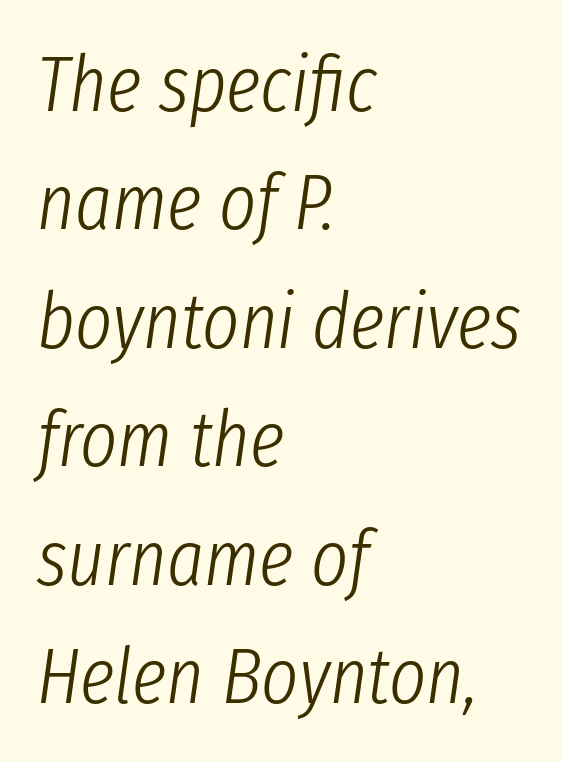
Do the characters align in a grid? No, the font is proportional. The font sits on the lighter half of the weight spectrum, regular included. The ragged edge is on the right, which tells us the setting is flush left. Slant detected: the letters are inclined.
